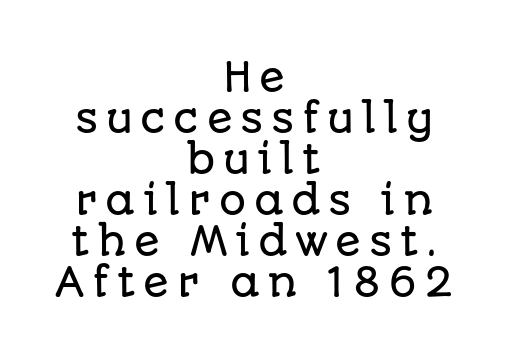
Varying glyph widths throughout — classic text-font behaviour. The axis of the letterforms is exactly vertical. The rag falls on both sides of this text block equally. Leading: reduced. The space directly below the letters is spotless. Regarding serifs, this sample does without them.
